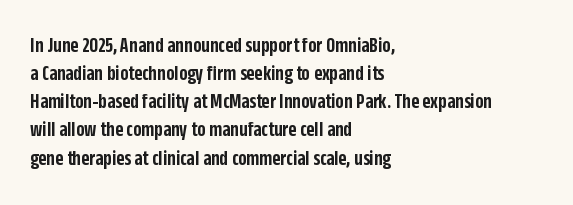
The image shows 22 px text type, upright; set left-aligned, normal line spacing (1.28x), normal letter spacing, not underlined.
